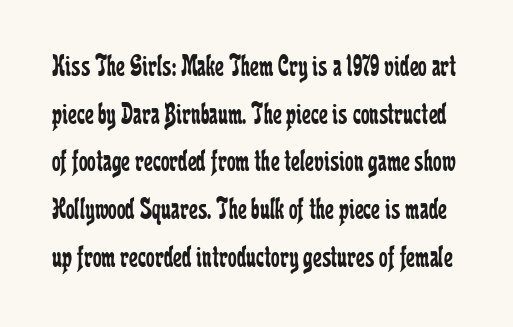
Q: Is the text bold? A: No.
Q: Is the text italic (slanted)? A: No, it is upright.
Q: Is the typeface a serif or a sans-serif typeface? A: Serif.
Q: Is the text underlined? A: No.
Q: Is the spacing between letters normal or unusually wide? A: Normal.
Q: Is the spacing between lines tight, normal or loose? A: Normal.
Q: Width (condensed, normal, or wide)? A: Condensed.
Q: Stroke contrast? A: Low.
Q: x-height? A: Medium.
Q: Monospaced? A: No.
